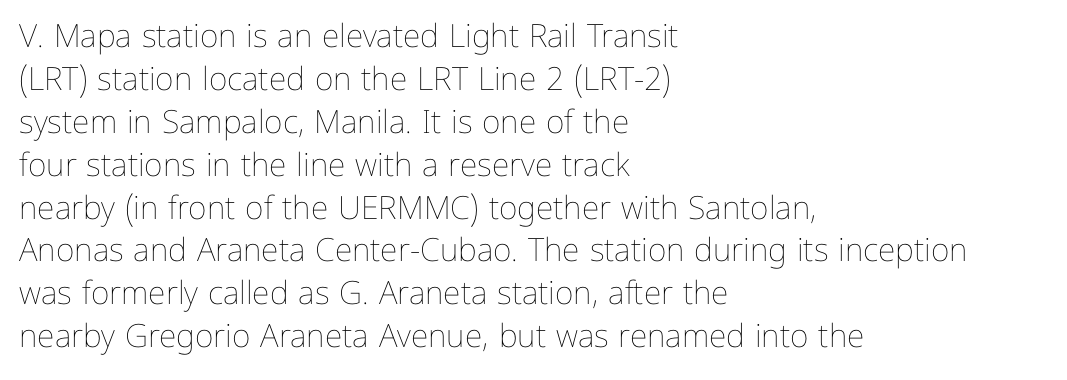
Q: Is the text bold? A: No.
Q: Is the text italic (slanted)? A: No, it is upright.
Q: Is the text underlined? A: No.
Q: How is the paragraph aligned? A: Left-aligned.
Q: Is the spacing between letters normal or unusually wide? A: Normal.
Q: Is the spacing between lines tight, normal or loose? A: Normal.
Q: Width (condensed, normal, or wide)? A: Normal.
Q: Stroke contrast? A: Low.
Q: x-height? A: Medium.
Q: Monospaced? A: No.
